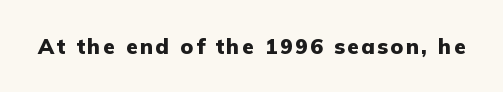
{"italic": "no", "bold": "yes", "underline": "no", "glyph_px": 21}
